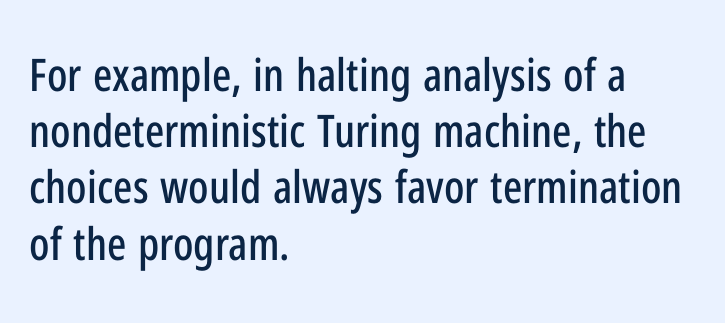
This sample has the flowing, uneven cadence of proportional lettering. Unmarked baselines from the first word to the last. Vertical strokes here are truly vertical. Students, note that the glyphs here touch the page at normal intervals. Serifs: no, the terminals of the letterforms are clean. The paragraph has a hard left edge and a soft right edge.
